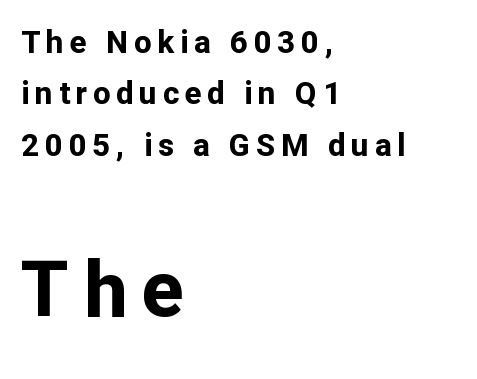
Q: Is the text bold? A: Yes.
Q: Is the text italic (slanted)? A: No, it is upright.
Q: Is the typeface a serif or a sans-serif typeface? A: Sans-serif.
Q: Is the text underlined? A: No.
Q: How is the paragraph aligned? A: Left-aligned.
Q: Is the spacing between lines tight, normal or loose? A: Normal.
Q: Which block of text is set in a larger size, the first (top) or the second (bottom)? A: The second (bottom) one.
Q: Width (condensed, normal, or wide)? A: Normal.
Q: Stroke contrast? A: Low.
Q: x-height? A: Medium.
Q: Monospaced? A: No.
